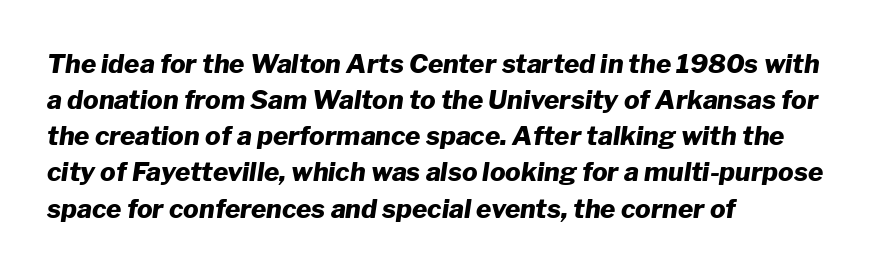
Q: Is the text bold? A: Yes.
Q: Is the text italic (slanted)? A: Yes, it leans right by about 8 degrees.
Q: Is the text underlined? A: No.
Q: How is the paragraph aligned? A: Left-aligned.
Q: Is the spacing between letters normal or unusually wide? A: Normal.
Q: Is the spacing between lines tight, normal or loose? A: Normal.
